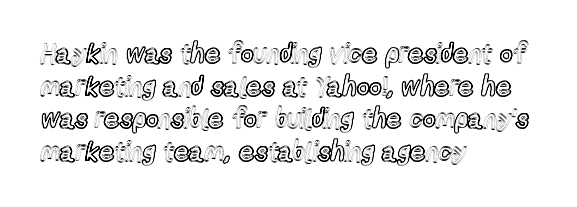
Q: Is the text italic (slanted)? A: Yes.
Q: Is the text underlined? A: No.
Q: How is the paragraph aligned? A: Left-aligned.
Q: Is the spacing between letters normal or unusually wide? A: Normal.
